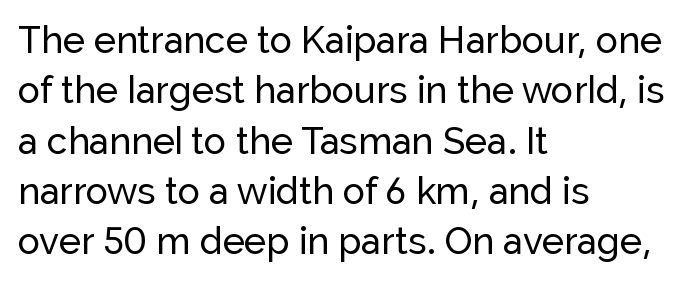
{"serif": "no", "italic": "no", "width": "normal", "stroke_contrast": "low", "x_height": "medium", "monospaced": "no", "underline": "no", "align": "left", "line_spacing": "normal", "line_spacing_ratio": 1.36, "letter_spacing": "normal", "letter_spacing_em": 0.0, "glyph_px": 37}
